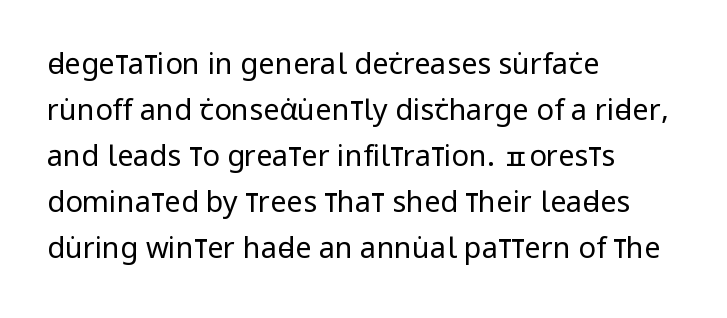
The image shows 29 px regular-weight, condensed sans-serif type, upright; set left-aligned, normal line spacing (1.59x), normal letter spacing, not underlined; low stroke contrast and a large x-height.
